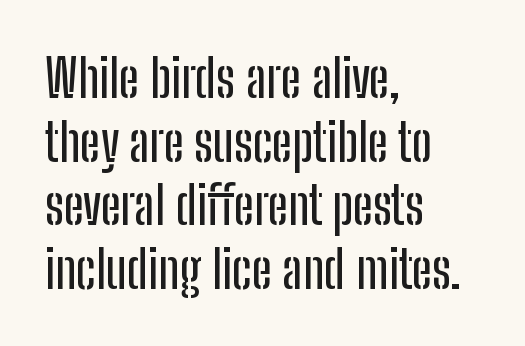
{"serif": "no", "italic": "no", "width": "condensed", "stroke_contrast": "low", "x_height": "medium", "monospaced": "no", "underline": "no", "align": "left", "line_spacing_ratio": 1.2, "letter_spacing": "normal", "letter_spacing_em": 0.0, "glyph_px": 53}
